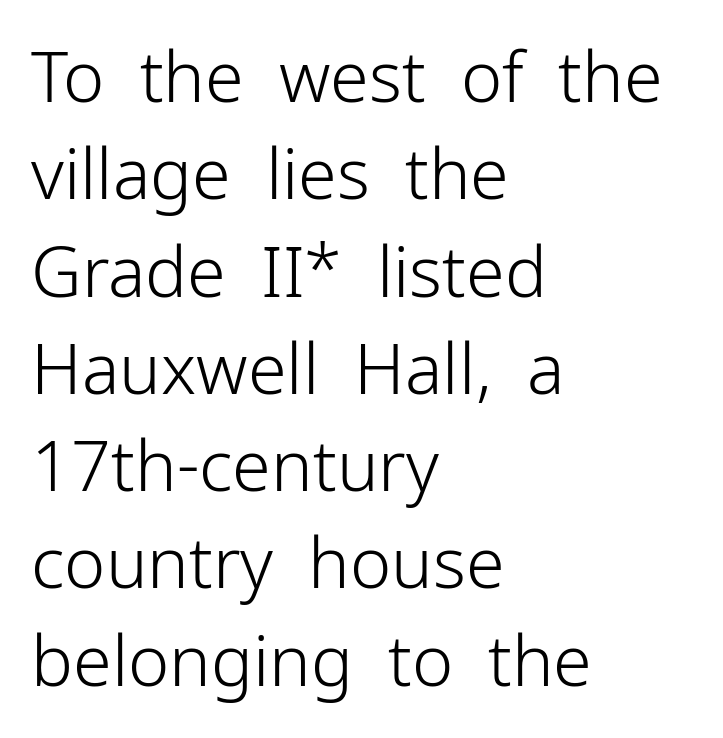
The tracking reads as untouched default to a designer's eye. Letters rest on an invisible, unmarked baseline. A typesetter would call this proportional, since set widths differ per character. The passage shown is typeset with a sans-serif family.
